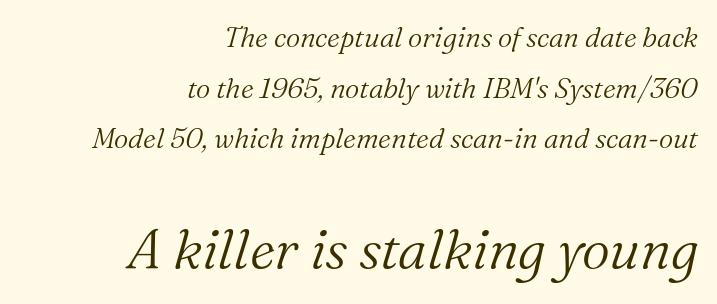
{"serif": "yes", "italic": "yes", "lean": "right", "slant_degrees": 16, "bold": "no", "weight": "light", "width": "normal", "stroke_contrast": "medium", "x_height": "medium", "monospaced": "no", "underline": "no", "align": "right", "line_spacing_ratio": 1.81, "letter_spacing": "normal", "letter_spacing_em": 0.0, "larger_block": "second", "size_ratio": 1.96, "glyph_px": 55}
